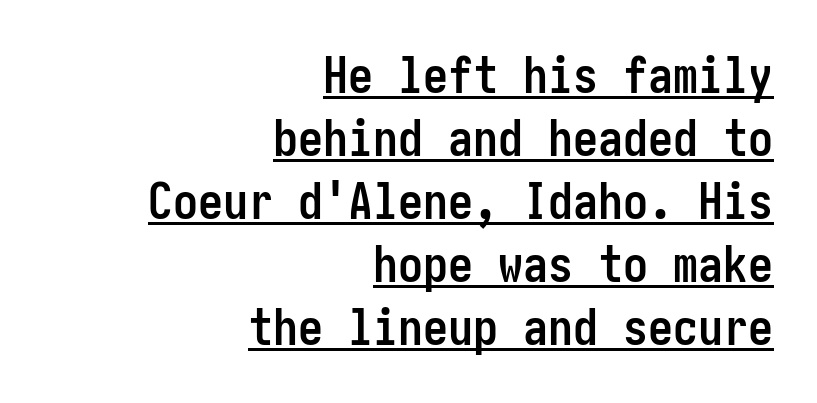
Q: Is the text bold? A: Yes.
Q: Is the text italic (slanted)? A: No, it is upright.
Q: Is the typeface a serif or a sans-serif typeface? A: Sans-serif.
Q: Is the text underlined? A: Yes.
Q: How is the paragraph aligned? A: Right-aligned.
Q: Is the spacing between letters normal or unusually wide? A: Normal.
Q: Is the spacing between lines tight, normal or loose? A: Normal.
Q: Width (condensed, normal, or wide)? A: Condensed.
Q: Stroke contrast? A: Low.
Q: x-height? A: Medium.
